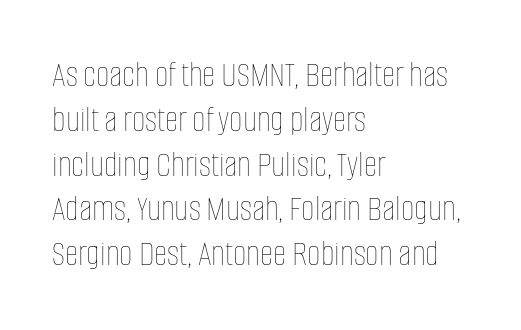
The image shows 37 px thin, condensed type, upright; set left-aligned, line spacing 1.21x, normal letter spacing, not underlined; low stroke contrast and a large x-height.
